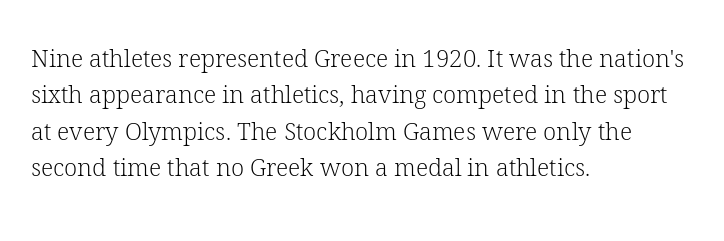
The image shows 24 px text type, upright; set left-aligned, normal line spacing (1.52x), normal letter spacing, not underlined.
